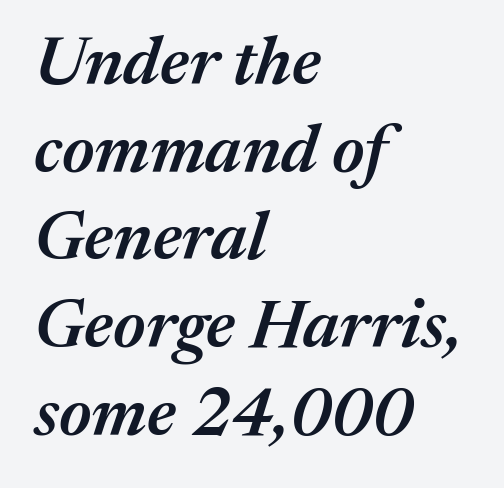
{"italic": "yes", "lean": "right", "slant_degrees": 17, "bold": "semi", "weight": "semibold", "width": "normal", "stroke_contrast": "medium", "x_height": "medium", "monospaced": "no", "underline": "no", "align": "left", "line_spacing": "normal", "line_spacing_ratio": 1.29, "letter_spacing": "normal", "letter_spacing_em": 0.0, "glyph_px": 68}
